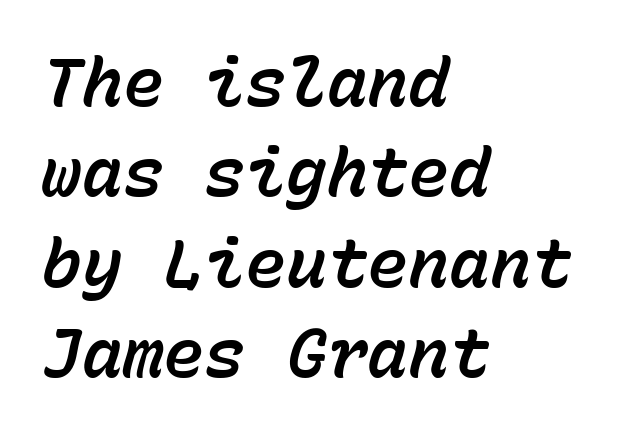
{"italic": "yes", "lean": "right", "slant_degrees": 15, "width": "normal", "stroke_contrast": "low", "x_height": "medium", "monospaced": "yes", "underline": "no", "align": "left", "line_spacing": "normal", "line_spacing_ratio": 1.33, "letter_spacing": "normal", "letter_spacing_em": 0.0, "glyph_px": 68}
